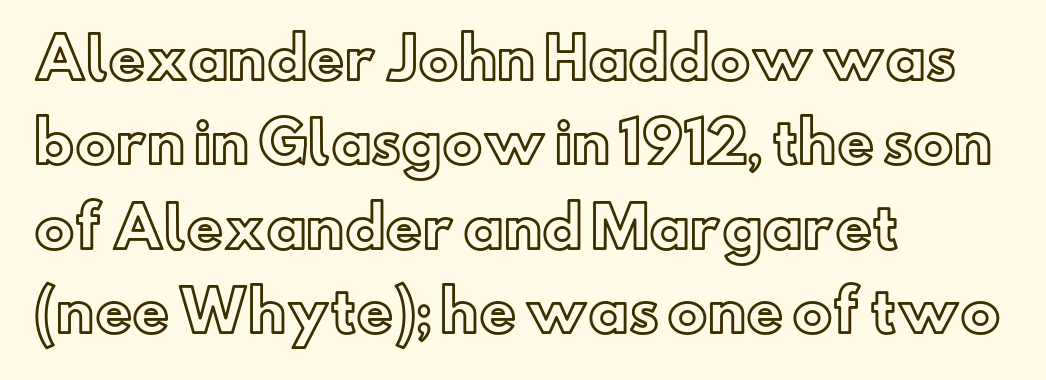
Posture: straight, roman, zero tilt. The face used here is proportionally spaced, like ordinary book or web type. Words float on clear page, feet unadorned. The lines in this sample share a left origin and differ only in where they stop.
